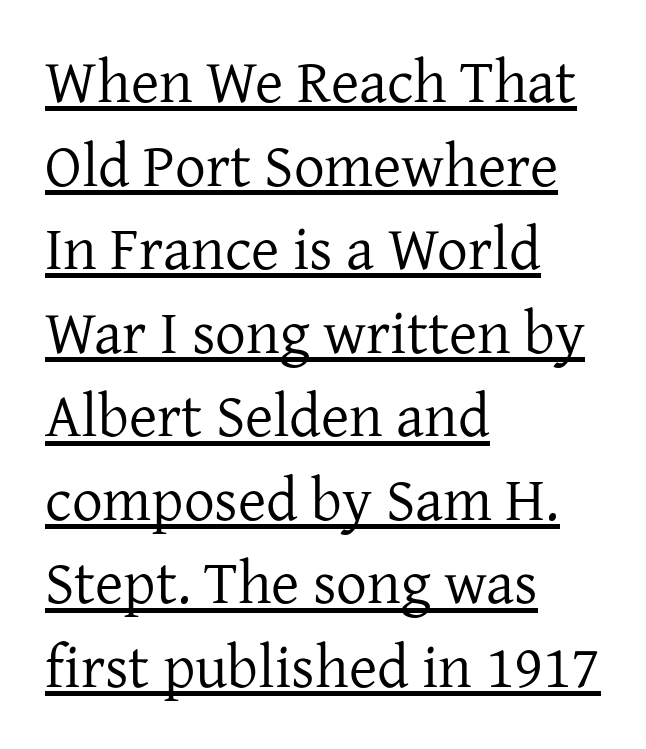
Default kerning and tracking; the words read as compact shapes. Underlining? Definitely there. A student would call this left alignment; a typographer would say flush left, rag right. The leading is moderate, giving the passage an even texture.
